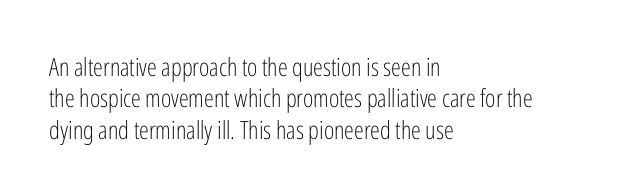
The image shows 25 px text type, upright; set left-aligned, normal line spacing (1.26x), normal letter spacing, not underlined.
